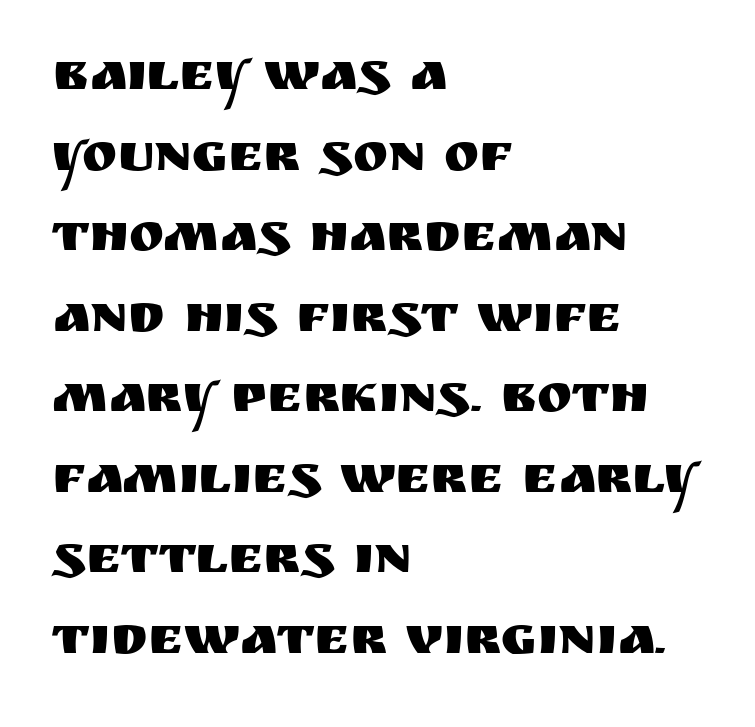
{"serif": "no", "italic": "no", "width": "normal", "stroke_contrast": "medium", "x_height": "large", "monospaced": "no", "underline": "no", "align": "left", "line_spacing": "normal", "line_spacing_ratio": 1.52, "letter_spacing": "normal", "letter_spacing_em": 0.0, "glyph_px": 53}
